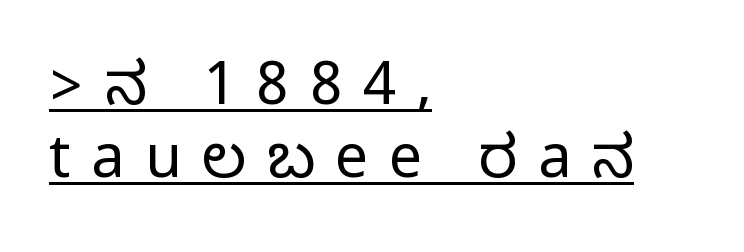
Q: Is the text italic (slanted)? A: No, it is upright.
Q: Is the typeface a serif or a sans-serif typeface? A: Sans-serif.
Q: Is the text underlined? A: Yes.
Q: How is the paragraph aligned? A: Left-aligned.
Q: Is the spacing between letters normal or unusually wide? A: Unusually wide.
Q: Width (condensed, normal, or wide)? A: Condensed.
Q: Stroke contrast? A: Medium.
Q: Monospaced? A: No.
